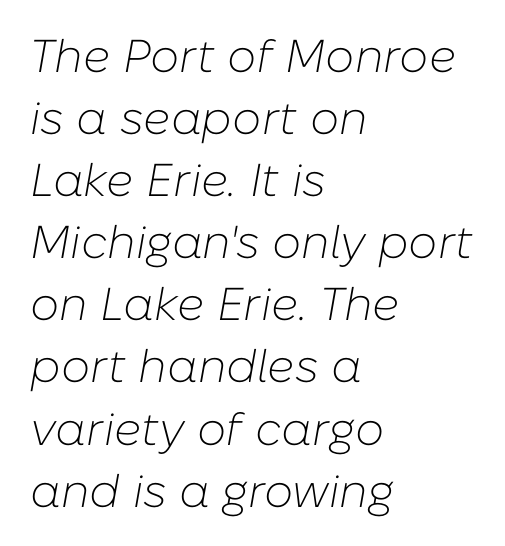
Q: Is the text bold? A: No.
Q: Is the text italic (slanted)? A: Yes, it leans right by about 10 degrees.
Q: Is the text underlined? A: No.
Q: How is the paragraph aligned? A: Left-aligned.
Q: Is the spacing between letters normal or unusually wide? A: Normal.
Q: Is the spacing between lines tight, normal or loose? A: Normal.
Q: Width (condensed, normal, or wide)? A: Normal.
Q: Stroke contrast? A: Low.
Q: x-height? A: Medium.
Q: Monospaced? A: No.
